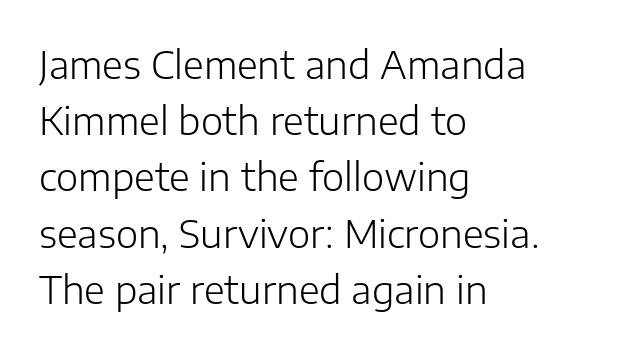
Q: Is the text bold? A: No.
Q: Is the text italic (slanted)? A: No, it is upright.
Q: Is the typeface a serif or a sans-serif typeface? A: Sans-serif.
Q: Is the text underlined? A: No.
Q: How is the paragraph aligned? A: Left-aligned.
Q: Is the spacing between letters normal or unusually wide? A: Normal.
Q: Is the spacing between lines tight, normal or loose? A: Normal.
Q: Width (condensed, normal, or wide)? A: Normal.
Q: Stroke contrast? A: Low.
Q: x-height? A: Medium.
Q: Monospaced? A: No.
